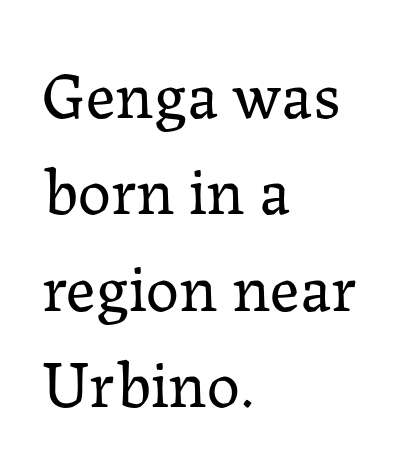
Q: Is the text bold? A: No.
Q: Is the text italic (slanted)? A: No, it is upright.
Q: Is the typeface a serif or a sans-serif typeface? A: Serif.
Q: Is the text underlined? A: No.
Q: How is the paragraph aligned? A: Left-aligned.
Q: Is the spacing between letters normal or unusually wide? A: Normal.
Q: Is the spacing between lines tight, normal or loose? A: Normal.
Q: Width (condensed, normal, or wide)? A: Normal.
Q: Stroke contrast? A: Low.
Q: x-height? A: Medium.
Q: Monospaced? A: No.
